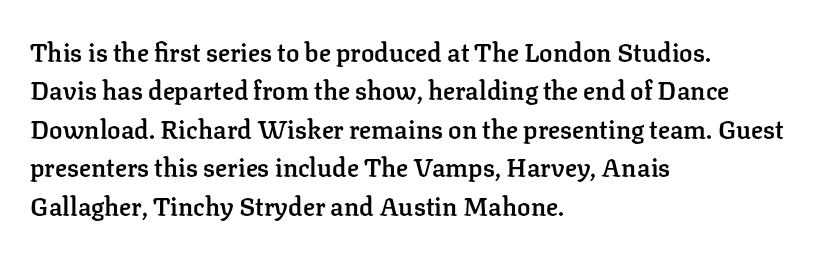
The image shows 25 px text type, upright; set left-aligned, normal line spacing (1.54x), normal letter spacing, not underlined.
